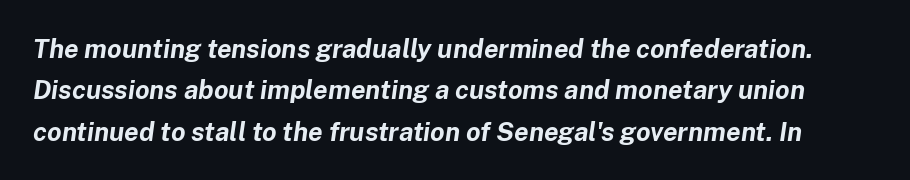
{"italic": "yes", "lean": "right", "slant_degrees": 8, "bold": "yes", "underline": "no", "line_spacing": "normal", "line_spacing_ratio": 1.59, "letter_spacing": "normal", "letter_spacing_em": 0.0, "glyph_px": 26}
